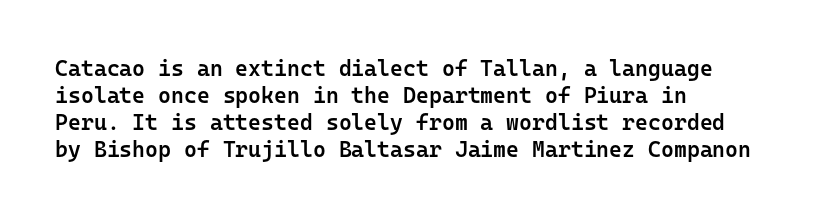
Q: Is the text bold? A: Semi-bold.
Q: Is the text italic (slanted)? A: No, it is upright.
Q: Is the text underlined? A: No.
Q: How is the paragraph aligned? A: Left-aligned.
Q: Is the spacing between letters normal or unusually wide? A: Normal.
